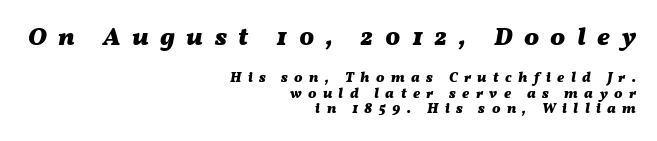
{"italic": "yes", "lean": "right", "slant_degrees": 11, "bold": "yes", "underline": "no", "align": "right", "line_spacing": "tight", "line_spacing_ratio": 1.09, "letter_spacing": "wide", "letter_spacing_em": 0.46, "larger_block": "first", "size_ratio": 1.79, "glyph_px": 25}
